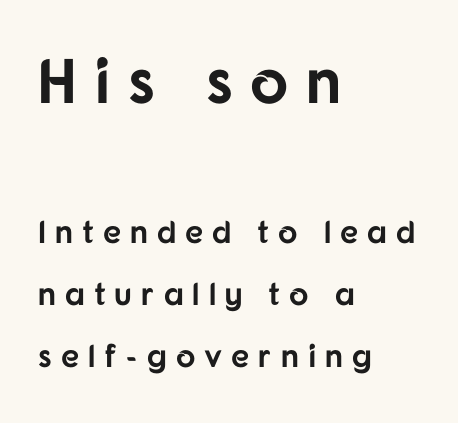
{"serif": "no", "italic": "no", "bold": "yes", "weight": "bold", "width": "normal", "stroke_contrast": "low", "x_height": "medium", "monospaced": "no", "underline": "no", "align": "left", "line_spacing": "loose", "line_spacing_ratio": 1.93, "letter_spacing": "wide", "letter_spacing_em": 0.28, "larger_block": "first", "size_ratio": 1.97, "glyph_px": 63}
